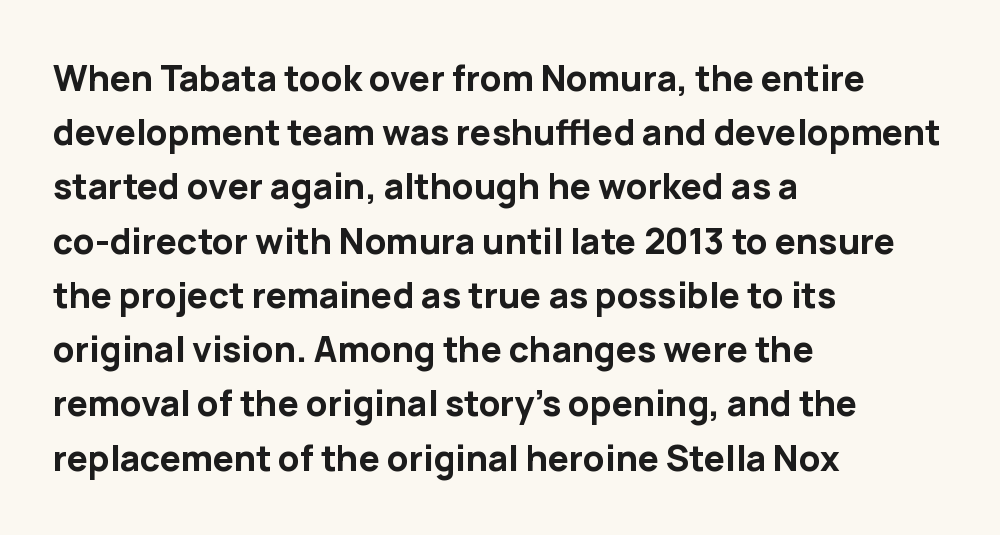
The image shows 35 px bold sans-serif type, upright; set left-aligned, normal line spacing (1.55x), normal letter spacing, not underlined; low stroke contrast and a medium x-height.
